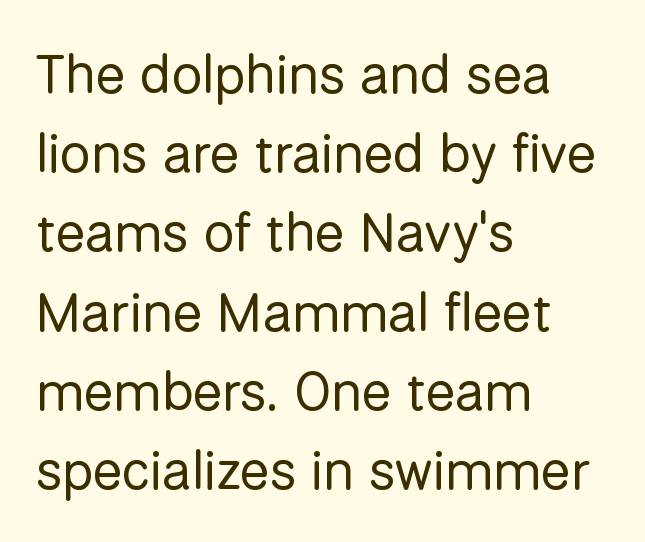
The axis of the letterforms is exactly vertical. Evenly set lines give the paragraph a standard silhouette. In terms of letterspacing, this is plain default setting. Each letter keeps its own natural width here, so spacing adapts to shape. The characters display no serif detailing; their extremities are plain.
